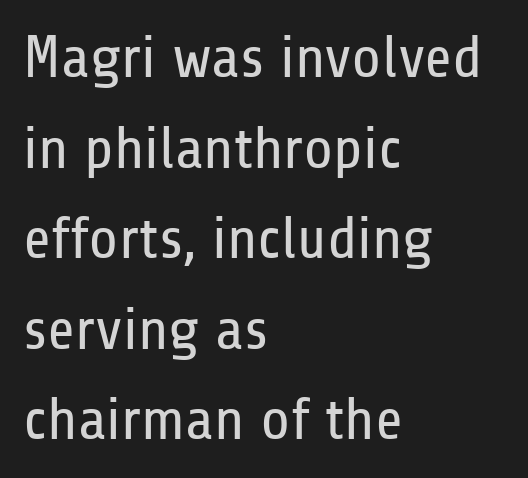
The image shows 60 px regular-weight, condensed sans-serif type, upright; set left-aligned, normal line spacing (1.51x), normal letter spacing, not underlined; low stroke contrast and a medium x-height.
